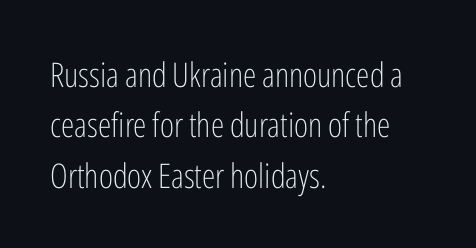
The strip under each line holds only bare page. The passage shown stacks its lines at a standard gap. Italic: no, the glyphs are upright roman. Words appear dense and cohesive because spacing is normal. This sample uses a sans-serif face.
